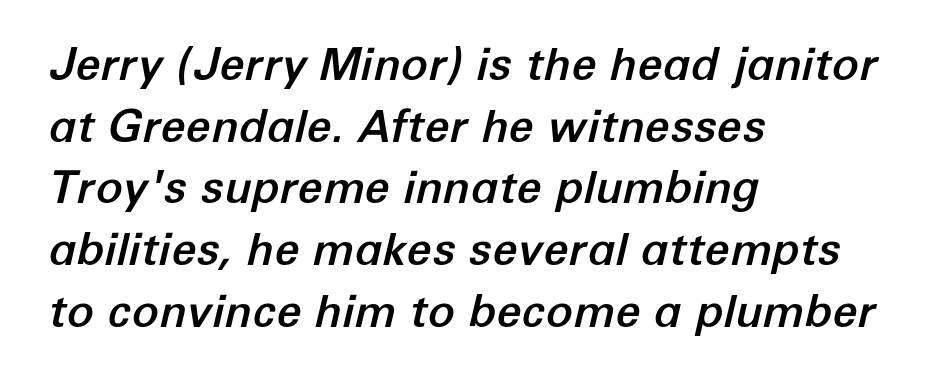
The image shows 45 px text type, italic (leaning right); set left-aligned, normal line spacing (1.37x), normal letter spacing, not underlined; low stroke contrast and a medium x-height.
